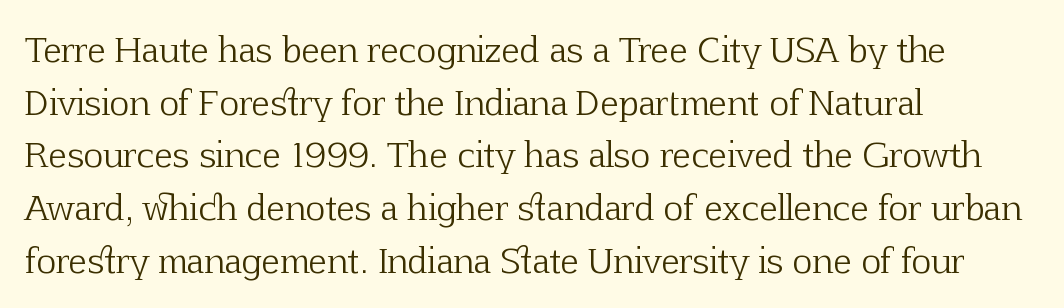
The image shows 34 px light serif type, upright; set left-aligned, normal line spacing (1.55x), normal letter spacing, not underlined; low stroke contrast and a medium x-height.
